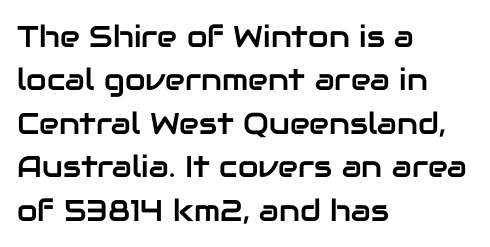
Looks like regular typesetting: each glyph gets only the width it needs. Clear beneath every line of the passage. This sample uses a sans-serif face. The leading is moderate, giving the passage an even texture. Tracking value appears to be zero — textbook default spacing.
